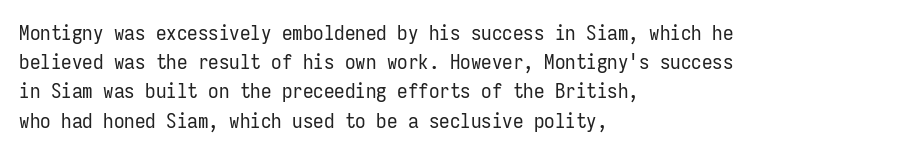
Tracking here is standard; glyphs follow each other at the usual distance. Heft: none added — not bold. These lines are set flush left with a ragged right edge. The letters stand straight up with perfectly vertical stems. Has an underline been added? It has not.
